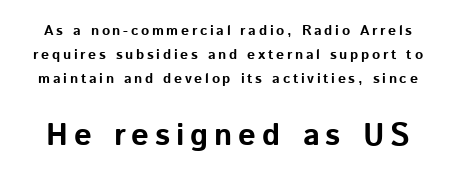
Q: Is the text bold? A: Yes.
Q: Is the text italic (slanted)? A: No, it is upright.
Q: Is the typeface a serif or a sans-serif typeface? A: Sans-serif.
Q: Is the text underlined? A: No.
Q: Which block of text is set in a larger size, the first (top) or the second (bottom)? A: The second (bottom) one.
Q: Width (condensed, normal, or wide)? A: Normal.
Q: Stroke contrast? A: Low.
Q: x-height? A: Medium.
Q: Monospaced? A: No.
